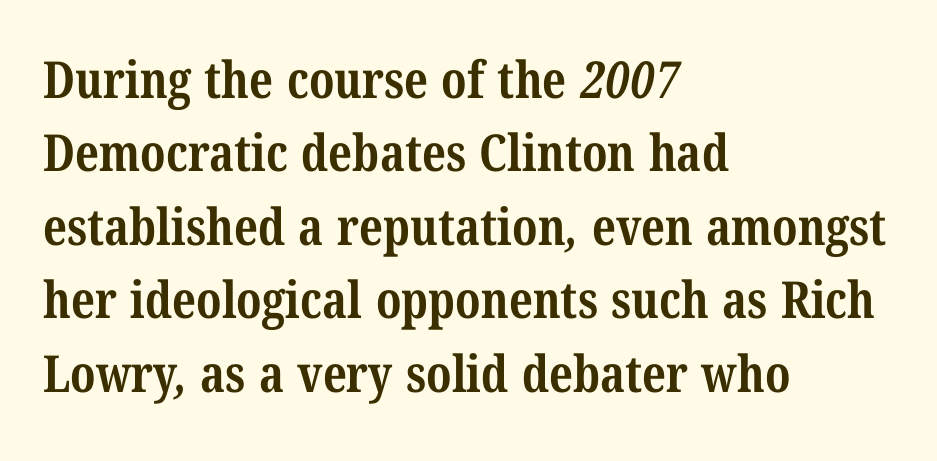
The image shows 51 px bold, condensed serif type; set left-aligned, normal line spacing (1.44x), normal letter spacing, not underlined; medium stroke contrast and a medium x-height.
